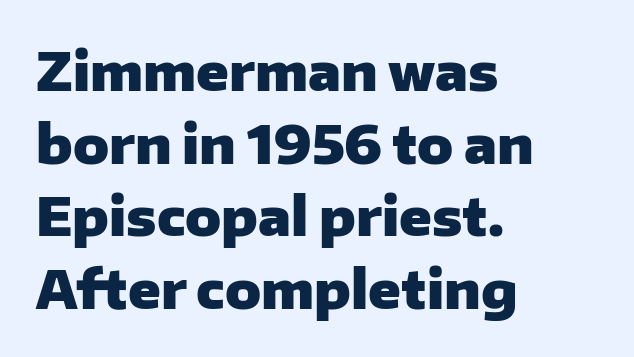
{"serif": "no", "italic": "no", "bold": "yes", "weight": "heavy", "width": "normal", "stroke_contrast": "low", "x_height": "medium", "monospaced": "no", "underline": "no", "align": "left", "line_spacing": "normal", "line_spacing_ratio": 1.37, "letter_spacing": "normal", "letter_spacing_em": 0.0, "glyph_px": 53}
